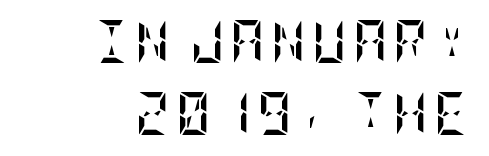
The space directly below the letters is spotless. Casual observation: everything's shoved over to the right. A normal amount of white space separates one row of letters from the next. Typesetter's note: full bold, strokes at maximum text heaviness. Tall strokes in this sample are plumb rather than angled.
